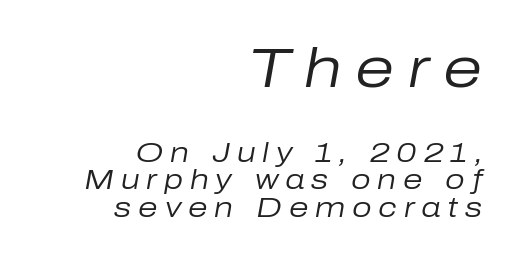
Is the lower block the larger one? No — the upper block carries the bigger type. Rows of type sit shoulder to shoulder in the vertical direction. Tracking value appears strongly positive — letters spread wide. The letters advance in unequal steps, a hallmark of proportional type.
